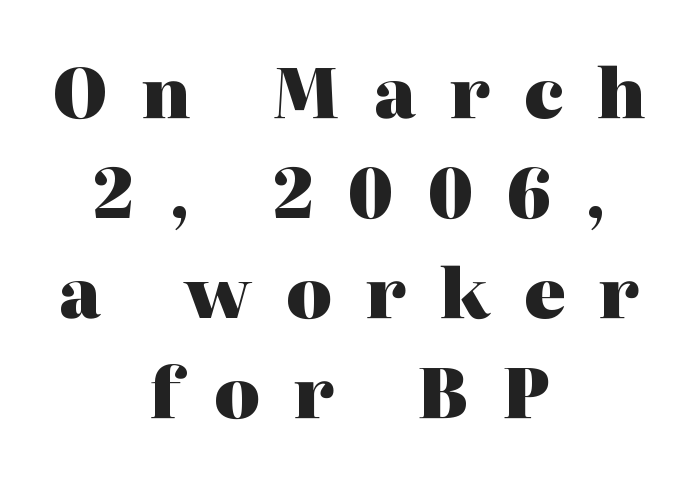
{"serif": "yes", "italic": "no", "bold": "yes", "weight": "heavy", "width": "normal", "stroke_contrast": "high", "x_height": "medium", "monospaced": "no", "underline": "no", "align": "center", "line_spacing": "normal", "line_spacing_ratio": 1.45, "letter_spacing": "wide", "letter_spacing_em": 0.49, "glyph_px": 69}
